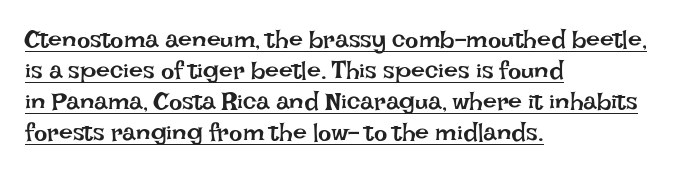
Q: Is the text bold? A: No.
Q: Is the text italic (slanted)? A: No, it is upright.
Q: Is the text underlined? A: Yes.
Q: How is the paragraph aligned? A: Left-aligned.
Q: Is the spacing between letters normal or unusually wide? A: Normal.
